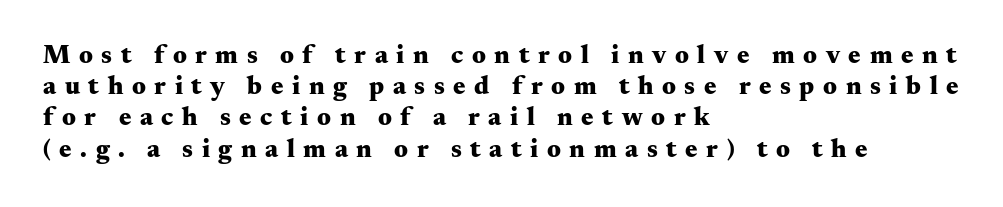
{"italic": "no", "bold": "yes", "underline": "no", "align": "left", "line_spacing_ratio": 1.2, "letter_spacing": "wide", "letter_spacing_em": 0.33, "glyph_px": 26}
